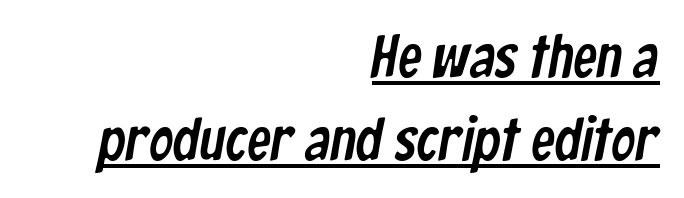
{"serif": "no", "width": "condensed", "stroke_contrast": "low", "x_height": "medium", "monospaced": "no", "underline": "yes", "align": "right", "line_spacing": "normal", "line_spacing_ratio": 1.39, "letter_spacing": "normal", "letter_spacing_em": 0.0, "glyph_px": 60}
